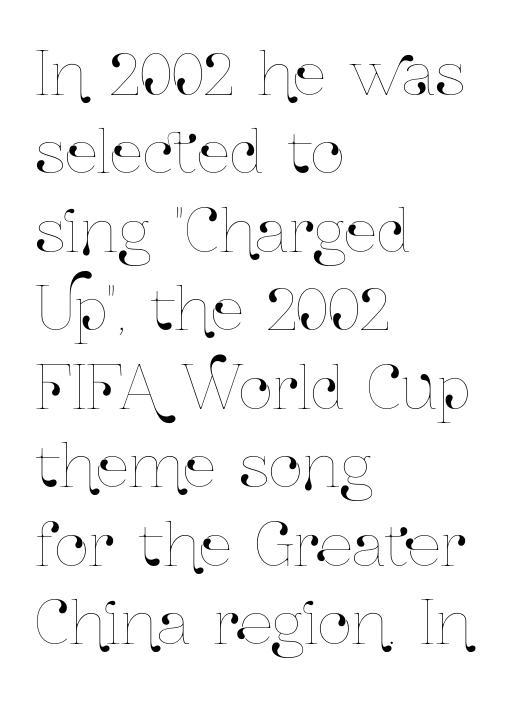
The image shows 59 px condensed type, upright; set left-aligned, normal line spacing (1.33x), normal letter spacing, not underlined; low stroke contrast and a medium x-height.
